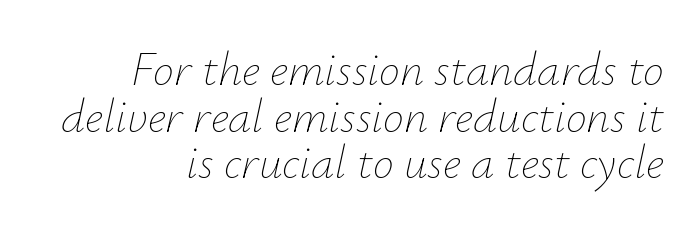
{"italic": "yes", "lean": "right", "slant_degrees": 12, "bold": "no", "weight": "thin", "width": "normal", "stroke_contrast": "low", "x_height": "small", "monospaced": "no", "underline": "no", "align": "right", "line_spacing": "tight", "line_spacing_ratio": 0.99, "letter_spacing": "normal", "letter_spacing_em": 0.0, "glyph_px": 47}
